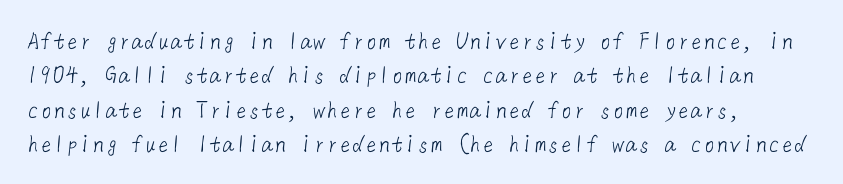
The image shows 26 px text type; set normal line spacing (1.32x), normal letter spacing, not underlined.
